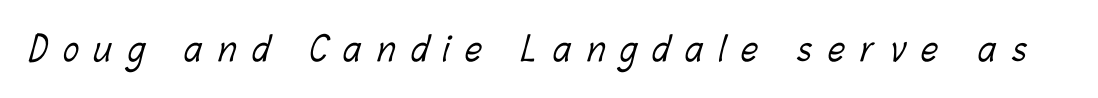
{"bold": "no", "weight": "light", "width": "condensed", "stroke_contrast": "low", "x_height": "medium", "monospaced": "no", "underline": "no", "letter_spacing": "wide", "letter_spacing_em": 0.48, "glyph_px": 33}
